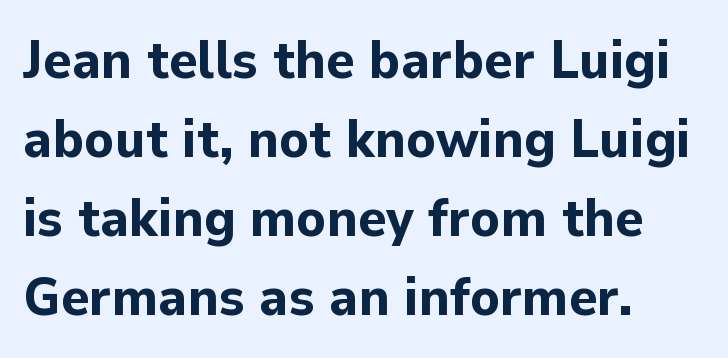
Does the lettering tilt? It doesn't — this is upright. How would I describe the line gaps? Plain and ordinary. Serifs: no, the terminals of the letterforms are clean. Weight: bold.
